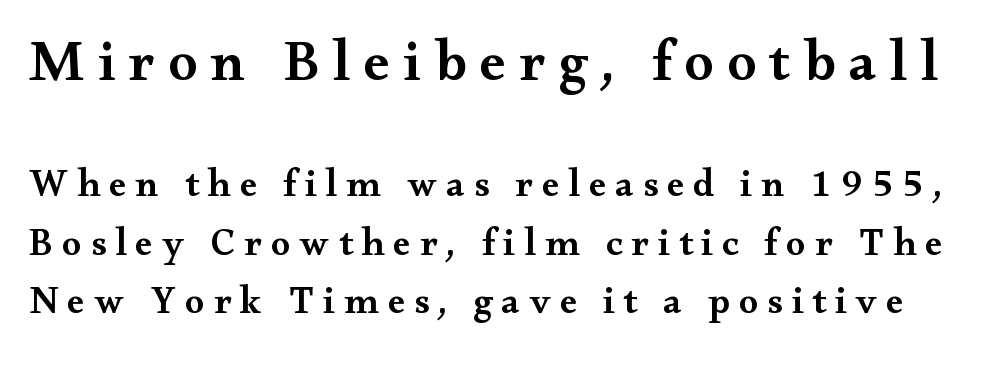
Whoever set this made the first block the dominant, larger element. The string is rendered with underlining switched off. Varying glyph widths throughout — classic text-font behaviour. Leading matches the norm, producing a regular column.
